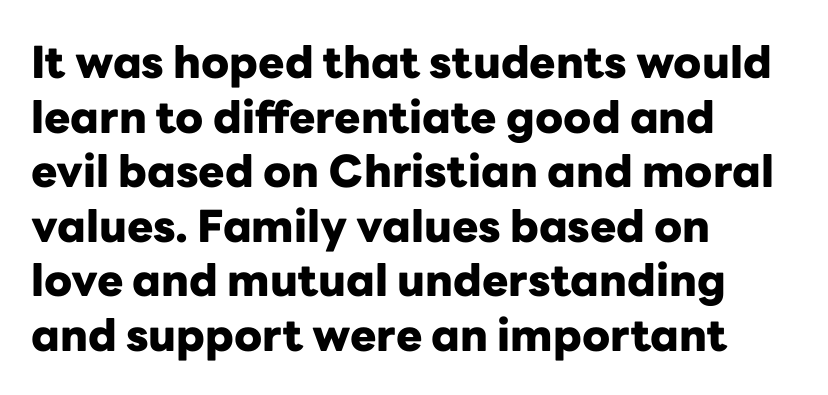
The image shows 44 px heavy sans-serif type, upright; set left-aligned, line spacing 1.24x, normal letter spacing, not underlined; low stroke contrast and a medium x-height.
